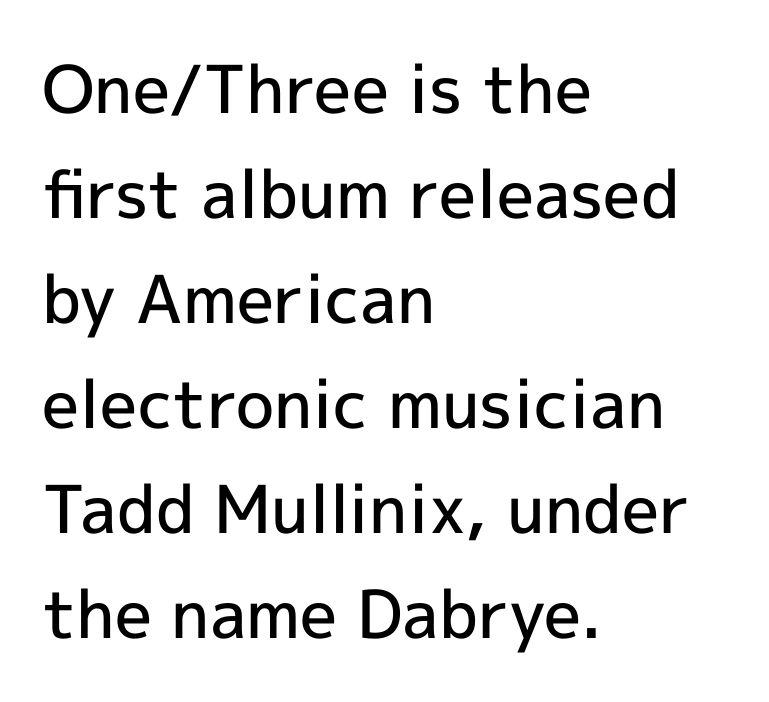
{"serif": "no", "italic": "no", "bold": "semi", "weight": "semibold", "width": "normal", "x_height": "medium", "monospaced": "no", "underline": "no", "align": "left", "line_spacing": "normal", "line_spacing_ratio": 1.59, "letter_spacing": "normal", "letter_spacing_em": 0.0, "glyph_px": 66}
